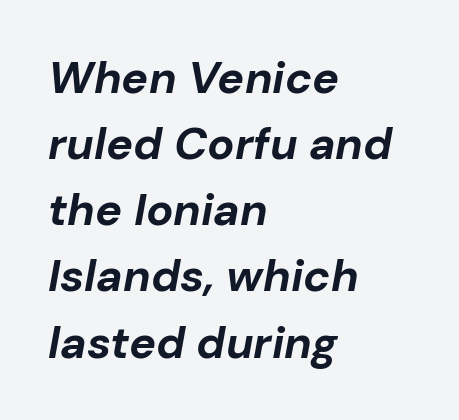
The image shows 45 px bold type, italic (leaning right); set left-aligned, normal line spacing (1.47x), normal letter spacing, not underlined; low stroke contrast and a medium x-height.
